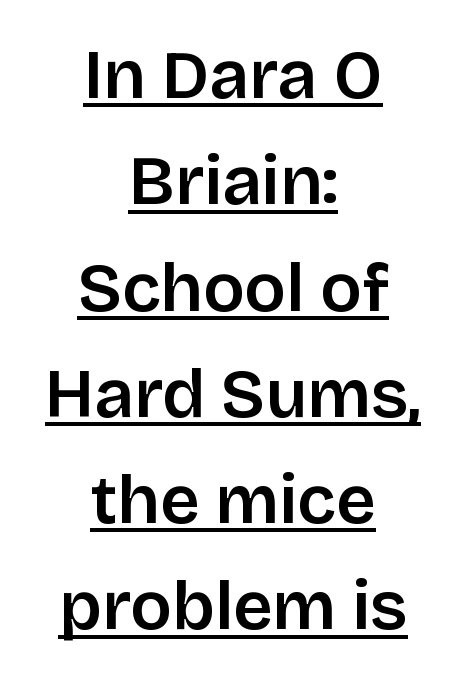
Do the characters align in a grid? No, the font is proportional. The font's upright variant was chosen for this text. The setting favours the middle, as headings and verse often do. A sans-serif font was chosen for this passage. Default kerning and tracking; the words read as compact shapes. The glyphs are accompanied by a horizontal stroke just below them.
